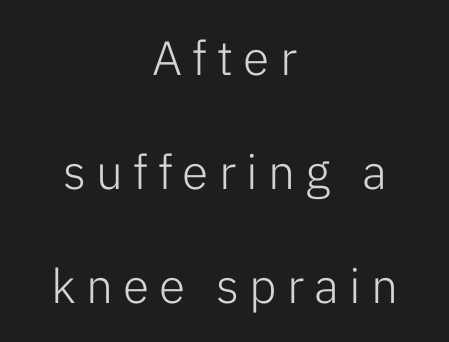
The image shows 48 px light sans-serif type, upright; set centered, loose line spacing (2.38x), unusually wide letter spacing (+0.21 em), not underlined; low stroke contrast and a medium x-height.
